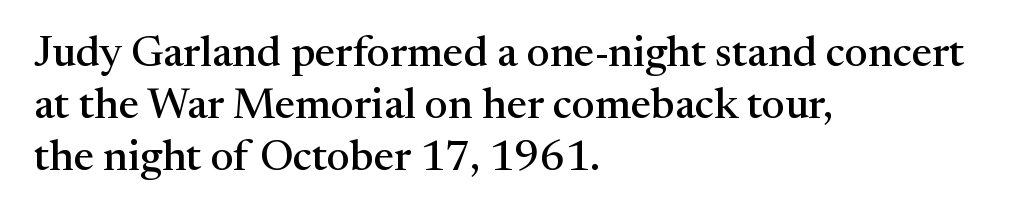
The image shows 43 px serif type, upright; set left-aligned, line spacing 1.21x, normal letter spacing, not underlined; medium stroke contrast and a medium x-height.
